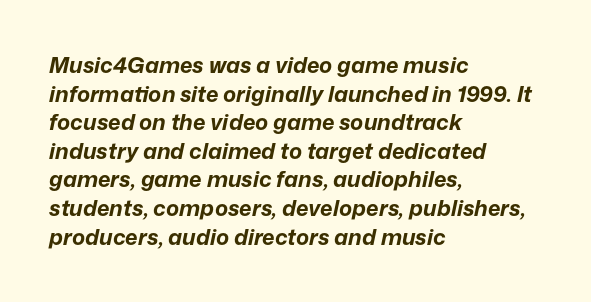
{"italic": "yes", "lean": "right", "slant_degrees": 12, "bold": "yes", "underline": "no", "align": "left", "line_spacing": "normal", "line_spacing_ratio": 1.3, "letter_spacing": "normal", "letter_spacing_em": 0.0, "glyph_px": 22}
